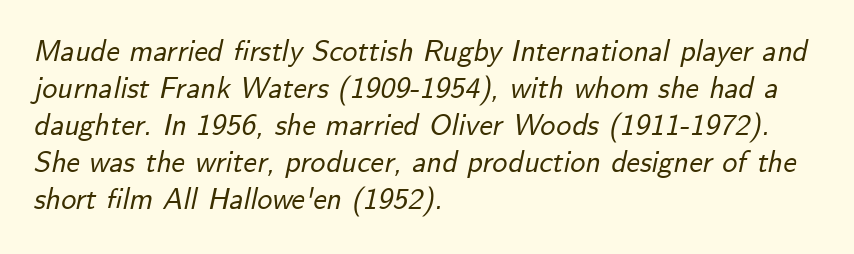
The image shows 30 px text type, italic (leaning right); set left-aligned, line spacing 1.23x, normal letter spacing, not underlined; low stroke contrast and a small x-height.
